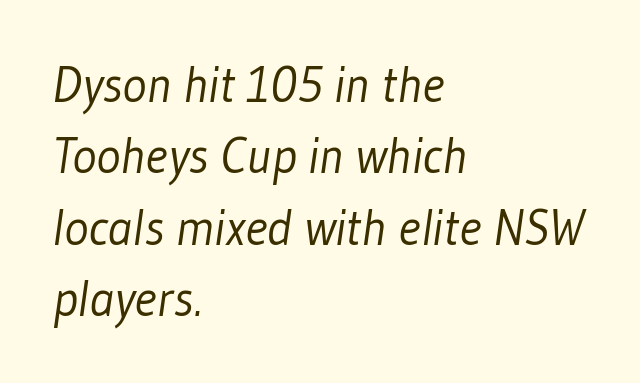
Q: Is the text bold? A: No.
Q: Is the typeface a serif or a sans-serif typeface? A: Sans-serif.
Q: Is the text underlined? A: No.
Q: How is the paragraph aligned? A: Left-aligned.
Q: Is the spacing between letters normal or unusually wide? A: Normal.
Q: Is the spacing between lines tight, normal or loose? A: Normal.
Q: Width (condensed, normal, or wide)? A: Condensed.
Q: Stroke contrast? A: Low.
Q: x-height? A: Medium.
Q: Monospaced? A: No.
